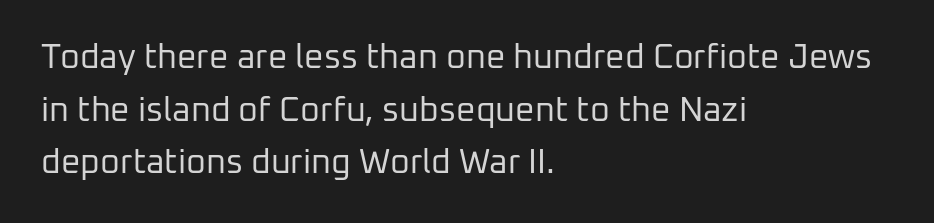
Q: Is the text bold? A: No.
Q: Is the text italic (slanted)? A: No, it is upright.
Q: Is the typeface a serif or a sans-serif typeface? A: Sans-serif.
Q: Is the text underlined? A: No.
Q: How is the paragraph aligned? A: Left-aligned.
Q: Is the spacing between letters normal or unusually wide? A: Normal.
Q: Is the spacing between lines tight, normal or loose? A: Normal.
Q: Width (condensed, normal, or wide)? A: Normal.
Q: Stroke contrast? A: Low.
Q: x-height? A: Medium.
Q: Monospaced? A: No.
